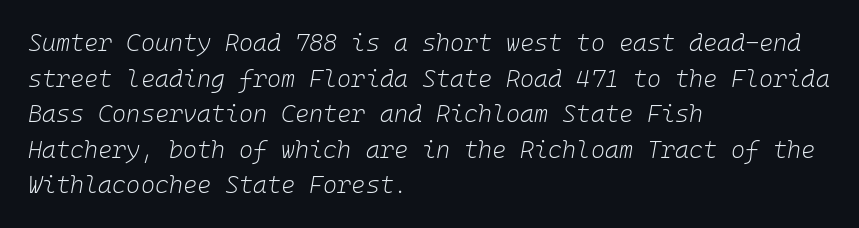
Q: Is the text bold? A: No.
Q: Is the text italic (slanted)? A: Yes, it leans right by about 10 degrees.
Q: Is the text underlined? A: No.
Q: How is the paragraph aligned? A: Left-aligned.
Q: Is the spacing between letters normal or unusually wide? A: Normal.
Q: Is the spacing between lines tight, normal or loose? A: Normal.
